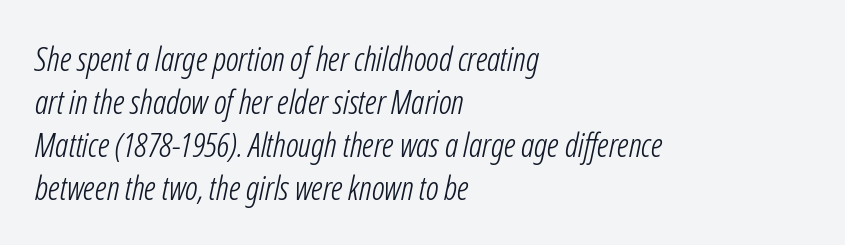
Q: Is the text bold? A: No.
Q: Is the text italic (slanted)? A: Yes, it leans right by about 12 degrees.
Q: Is the text underlined? A: No.
Q: How is the paragraph aligned? A: Left-aligned.
Q: Is the spacing between letters normal or unusually wide? A: Normal.
Q: Is the spacing between lines tight, normal or loose? A: Normal.
Q: Width (condensed, normal, or wide)? A: Condensed.
Q: Stroke contrast? A: Low.
Q: x-height? A: Medium.
Q: Monospaced? A: No.
